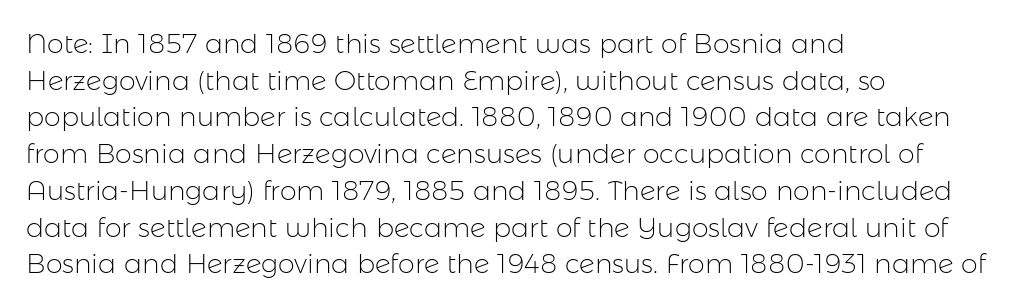
Reading down the block, your eye returns to a fixed left position each line. Do the letters lean? They stand straight. The strip under each line holds only bare page. Bold? No — there's no thickening of the strokes. Line spacing here is normal. Glyph-to-glyph distance matches everyday printed text.
